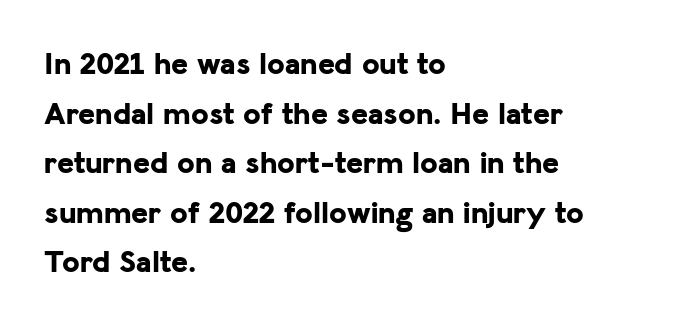
These lines keep a tight, regular rhythm from letter to letter. The block of text has a typical density, with ordinary space between rows. The ragged edge is on the right, which tells us the setting is flush left. Words float on clear page, feet unadorned. The strokes are fattened all the way to bold.
